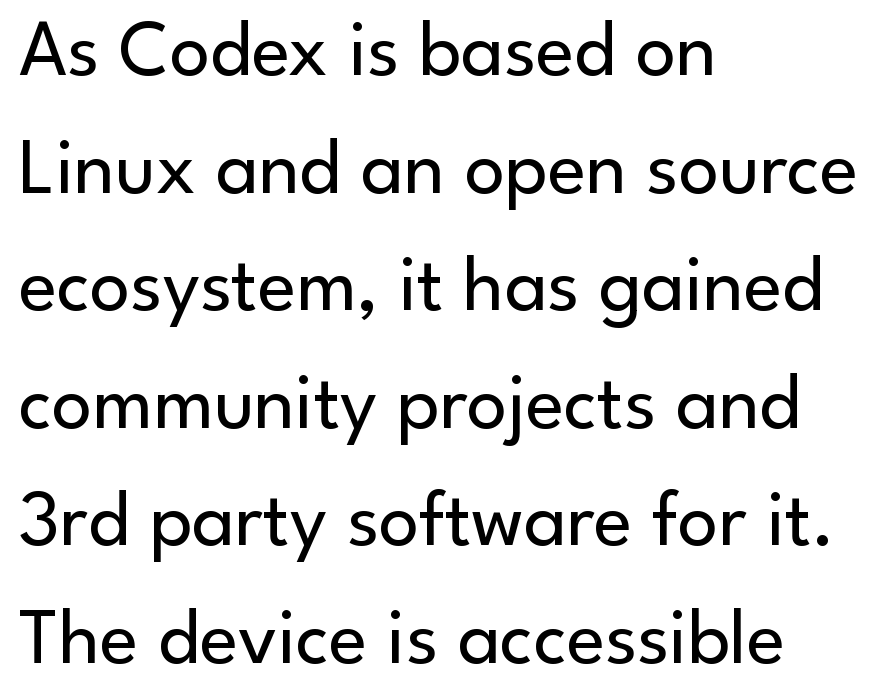
The image shows 80 px regular-weight sans-serif type, upright; set left-aligned, normal line spacing (1.47x), normal letter spacing, not underlined; low stroke contrast and a small x-height.
